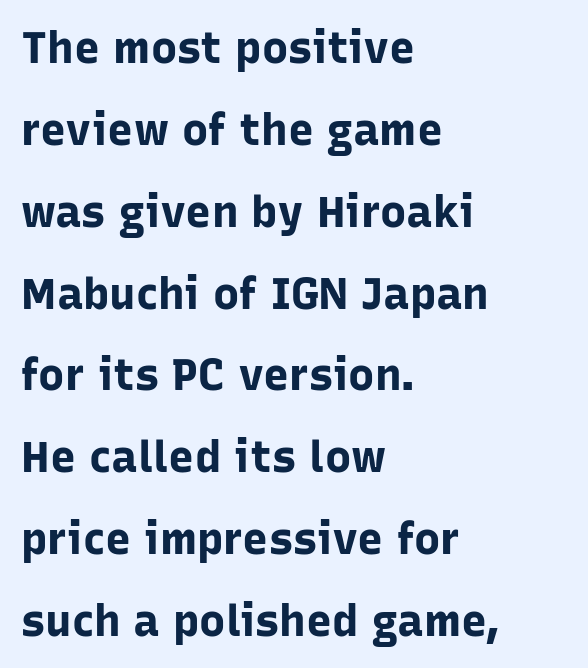
{"serif": "no", "italic": "no", "bold": "yes", "weight": "bold", "width": "normal", "stroke_contrast": "low", "x_height": "medium", "monospaced": "no", "underline": "no", "align": "left", "line_spacing_ratio": 1.86, "letter_spacing": "normal", "letter_spacing_em": 0.0, "glyph_px": 44}
